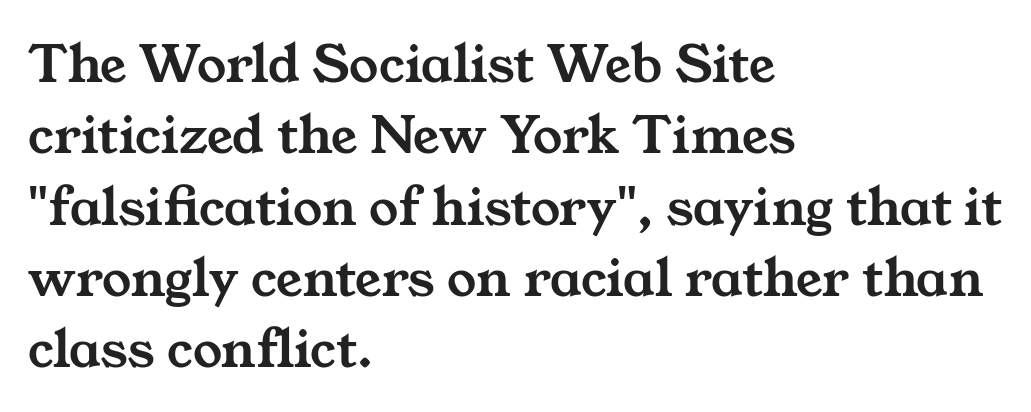
The image shows 58 px wide serif type; set left-aligned, line spacing 1.23x, normal letter spacing, not underlined; medium stroke contrast and a medium x-height.
